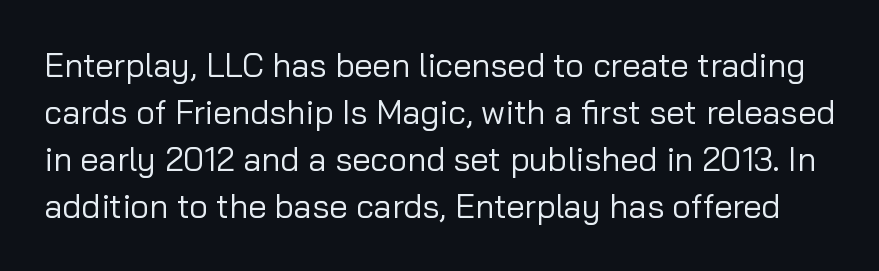
The typography opts for an upright posture over an oblique one. These lines are rendered in a variable-pitch font. No extra tracking has been applied to these lines. Students, observe: this is what conventionally led text looks like. The font sits on the lighter half of the weight spectrum, regular included.
